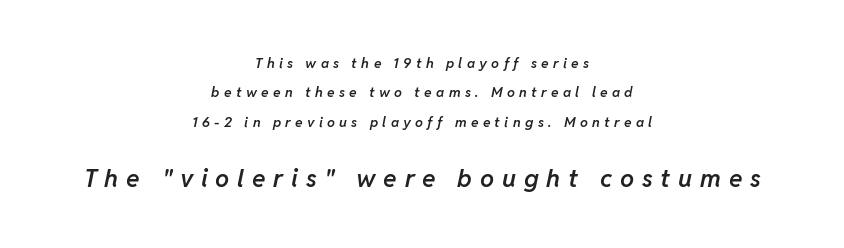
{"italic": "yes", "lean": "right", "slant_degrees": 11, "bold": "semi", "underline": "no", "align": "center", "line_spacing": "loose", "line_spacing_ratio": 2.09, "letter_spacing": "wide", "letter_spacing_em": 0.31, "larger_block": "second", "size_ratio": 1.79, "glyph_px": 25}
